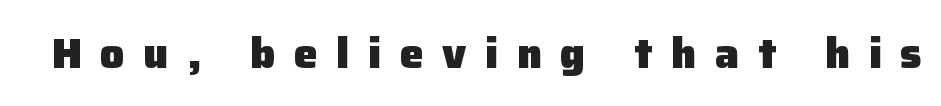
Q: Is the text bold? A: Yes.
Q: Is the text italic (slanted)? A: No, it is upright.
Q: Is the typeface a serif or a sans-serif typeface? A: Sans-serif.
Q: Is the text underlined? A: No.
Q: Is the spacing between letters normal or unusually wide? A: Unusually wide.
Q: Width (condensed, normal, or wide)? A: Normal.
Q: Stroke contrast? A: Low.
Q: x-height? A: Medium.
Q: Monospaced? A: No.
